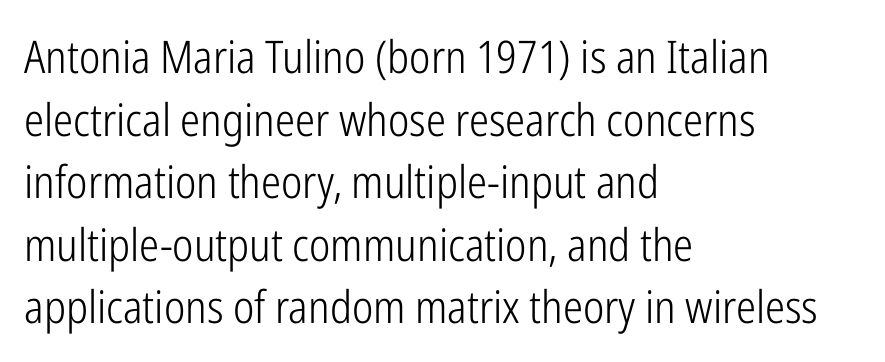
{"serif": "no", "italic": "no", "bold": "no", "weight": "light", "width": "condensed", "stroke_contrast": "low", "x_height": "medium", "monospaced": "no", "underline": "no", "align": "left", "line_spacing": "normal", "line_spacing_ratio": 1.39, "letter_spacing": "normal", "letter_spacing_em": 0.0, "glyph_px": 45}
